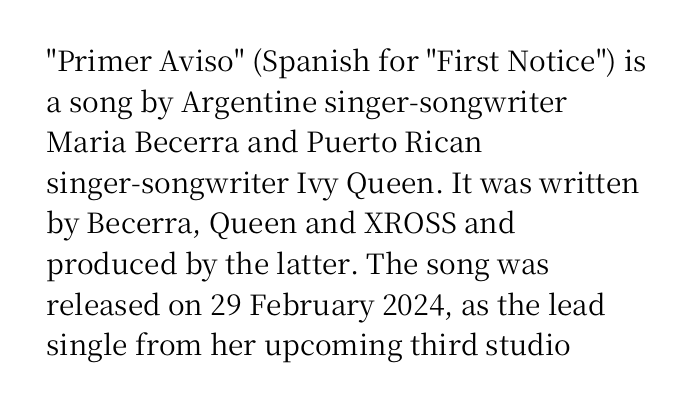
Q: Is the text italic (slanted)? A: No, it is upright.
Q: Is the typeface a serif or a sans-serif typeface? A: Serif.
Q: Is the text underlined? A: No.
Q: How is the paragraph aligned? A: Left-aligned.
Q: Is the spacing between letters normal or unusually wide? A: Normal.
Q: Is the spacing between lines tight, normal or loose? A: Normal.
Q: Width (condensed, normal, or wide)? A: Normal.
Q: Stroke contrast? A: Medium.
Q: x-height? A: Medium.
Q: Monospaced? A: No.
